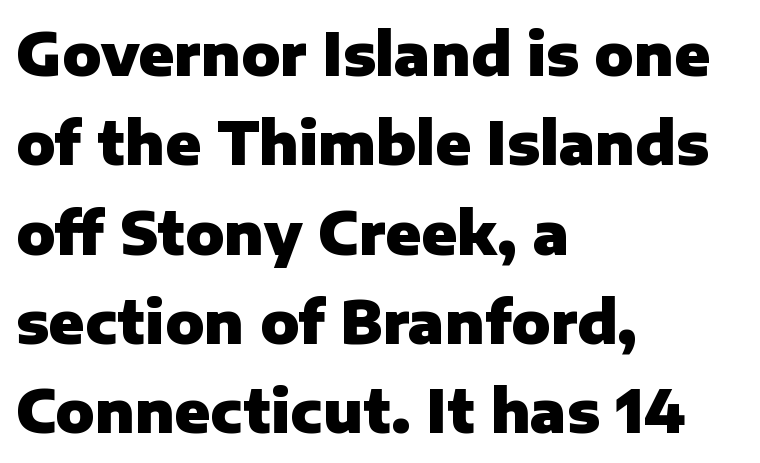
The image shows 58 px heavy sans-serif type, upright; set left-aligned, normal line spacing (1.54x), normal letter spacing, not underlined; low stroke contrast and a medium x-height.
